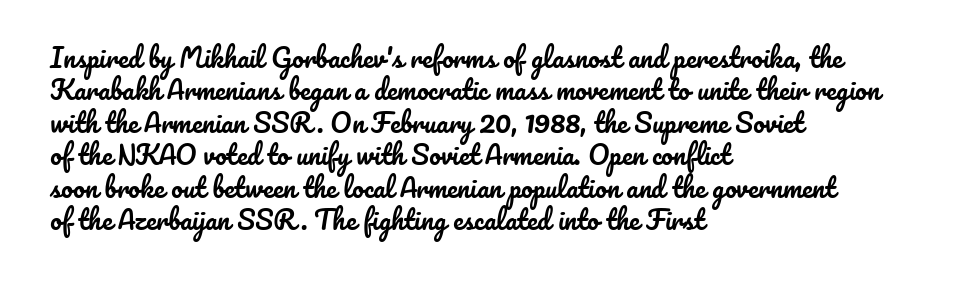
The image shows 26 px text type; set left-aligned, normal line spacing (1.25x), normal letter spacing, not underlined.
